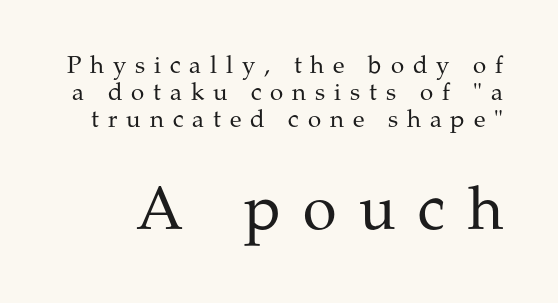
Q: Is the text bold? A: No.
Q: Is the text italic (slanted)? A: No, it is upright.
Q: Is the typeface a serif or a sans-serif typeface? A: Serif.
Q: Is the text underlined? A: No.
Q: Is the spacing between letters normal or unusually wide? A: Unusually wide.
Q: Is the spacing between lines tight, normal or loose? A: Tight.
Q: Which block of text is set in a larger size, the first (top) or the second (bottom)? A: The second (bottom) one.
Q: Width (condensed, normal, or wide)? A: Normal.
Q: Stroke contrast? A: Medium.
Q: x-height? A: Medium.
Q: Monospaced? A: No.
